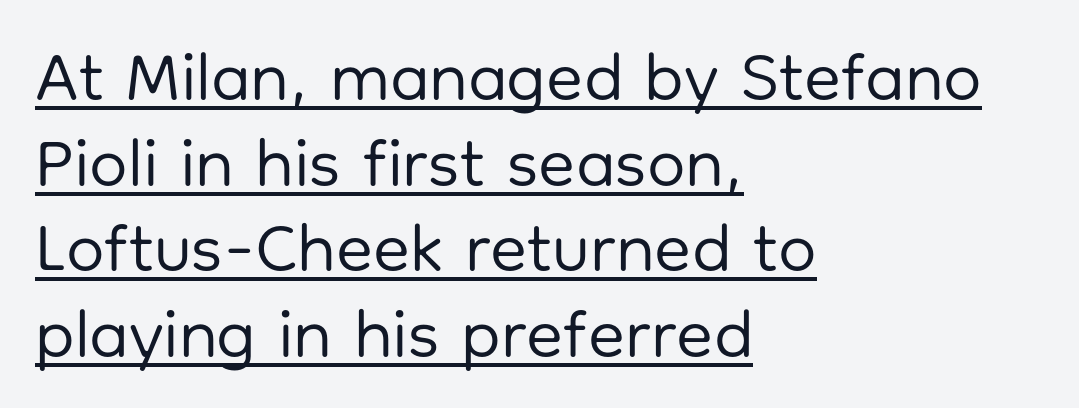
You could not count columns in this text — the font is proportionally spaced. The letters sit at their default tracking, neither squeezed nor spread. This is roman type, the default non-slanted kind. Compared with typical paragraphs, the rows here are spaced about the same. This sample uses a sans-serif face.
